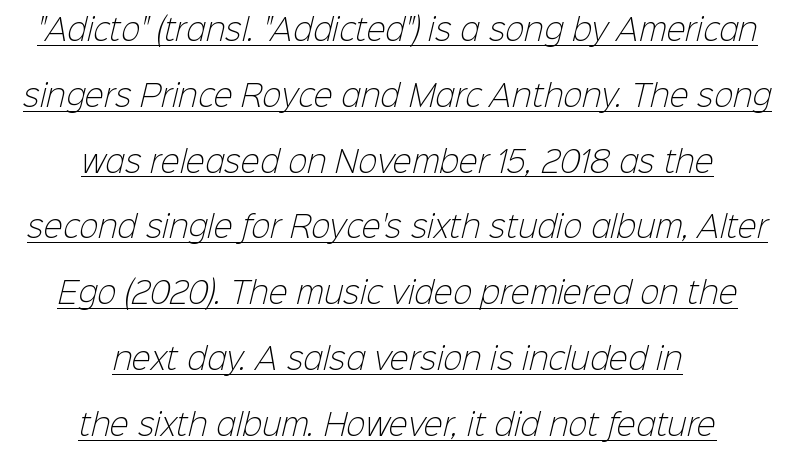
{"serif": "no", "bold": "no", "weight": "light", "width": "normal", "stroke_contrast": "low", "x_height": "medium", "monospaced": "no", "underline": "yes", "align": "center", "line_spacing": "loose", "line_spacing_ratio": 2.27, "letter_spacing": "normal", "letter_spacing_em": 0.0, "glyph_px": 29}
